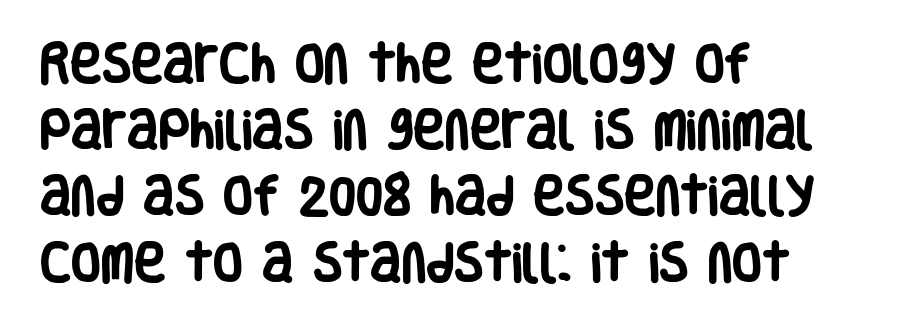
Q: Is the text bold? A: Yes.
Q: Is the text italic (slanted)? A: No, it is upright.
Q: Is the typeface a serif or a sans-serif typeface? A: Sans-serif.
Q: Is the text underlined? A: No.
Q: How is the paragraph aligned? A: Left-aligned.
Q: Is the spacing between letters normal or unusually wide? A: Normal.
Q: Is the spacing between lines tight, normal or loose? A: Normal.
Q: Width (condensed, normal, or wide)? A: Condensed.
Q: Stroke contrast? A: Low.
Q: x-height? A: Large.
Q: Monospaced? A: No.
